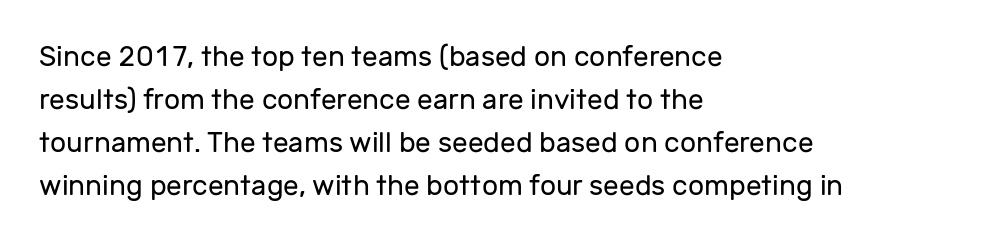
{"serif": "no", "italic": "no", "bold": "no", "weight": "regular", "width": "normal", "stroke_contrast": "low", "x_height": "medium", "monospaced": "no", "underline": "no", "align": "left", "line_spacing": "normal", "line_spacing_ratio": 1.53, "letter_spacing": "normal", "letter_spacing_em": 0.0, "glyph_px": 28}
